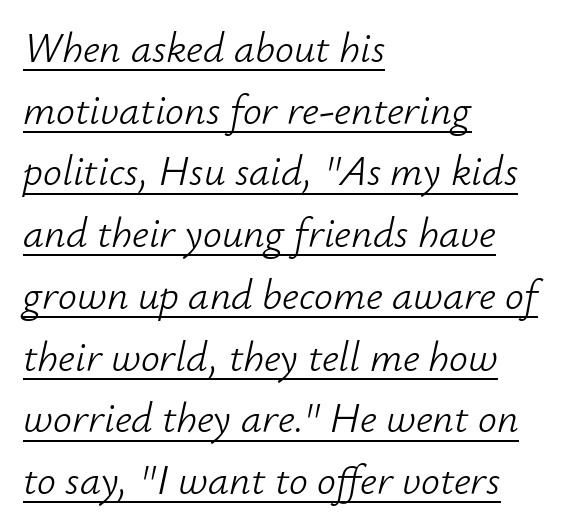
{"italic": "yes", "lean": "right", "slant_degrees": 12, "bold": "no", "weight": "light", "width": "normal", "stroke_contrast": "low", "x_height": "small", "monospaced": "no", "underline": "yes", "align": "left", "line_spacing": "normal", "line_spacing_ratio": 1.47, "letter_spacing": "normal", "letter_spacing_em": 0.0, "glyph_px": 42}
